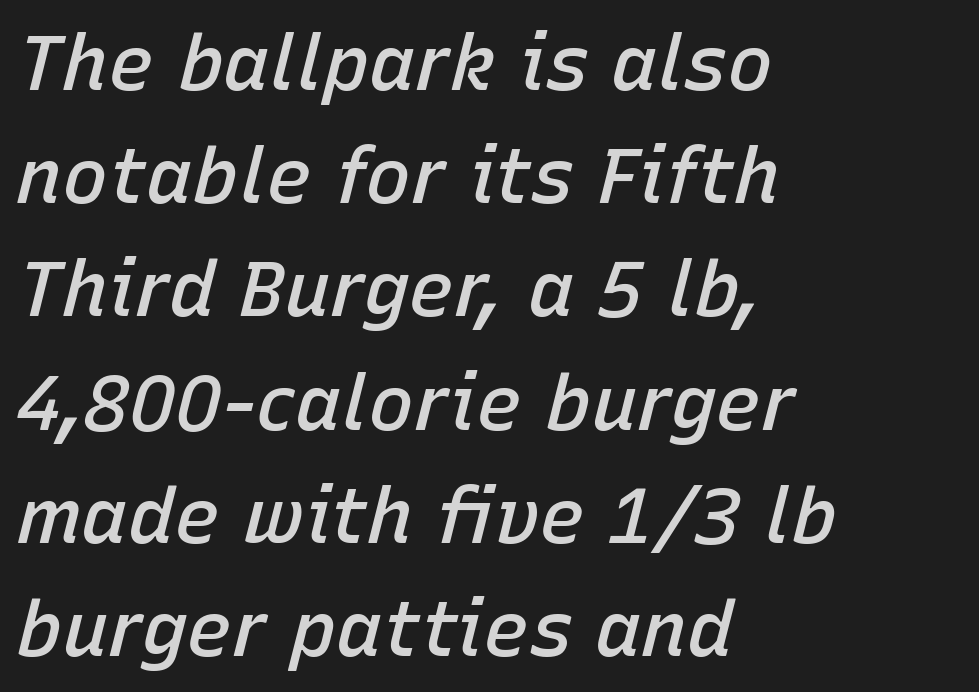
Q: Is the text bold? A: Semi-bold.
Q: Is the text italic (slanted)? A: Yes, it leans right by about 15 degrees.
Q: Is the text underlined? A: No.
Q: How is the paragraph aligned? A: Left-aligned.
Q: Is the spacing between letters normal or unusually wide? A: Normal.
Q: Is the spacing between lines tight, normal or loose? A: Normal.
Q: Width (condensed, normal, or wide)? A: Normal.
Q: Stroke contrast? A: Low.
Q: x-height? A: Medium.
Q: Monospaced? A: No.
